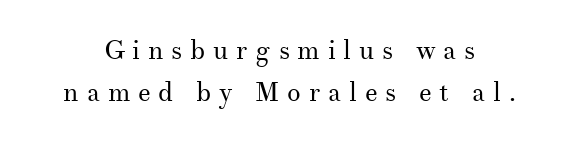
Q: Is the text bold? A: No.
Q: Is the text italic (slanted)? A: No, it is upright.
Q: Is the text underlined? A: No.
Q: Is the spacing between letters normal or unusually wide? A: Unusually wide.
Q: Is the spacing between lines tight, normal or loose? A: Normal.
